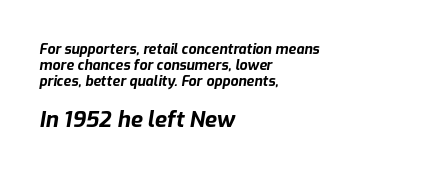
The ragged edge is on the right, which tells us the setting is flush left. Beneath every word, the page is bare. Leading is clearly below the norm, producing a dense column. In terms of weight, the rendering is a true, heavy bold.
